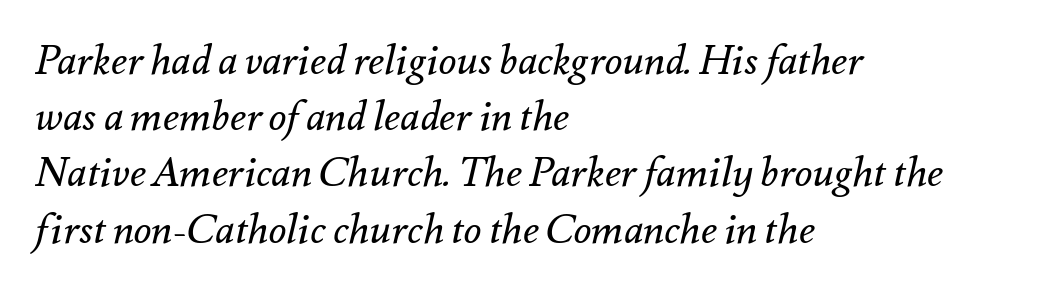
{"italic": "yes", "lean": "right", "slant_degrees": 12, "bold": "no", "weight": "regular", "width": "normal", "stroke_contrast": "medium", "x_height": "small", "monospaced": "no", "underline": "no", "align": "left", "line_spacing": "normal", "line_spacing_ratio": 1.37, "letter_spacing": "normal", "letter_spacing_em": 0.0, "glyph_px": 41}
